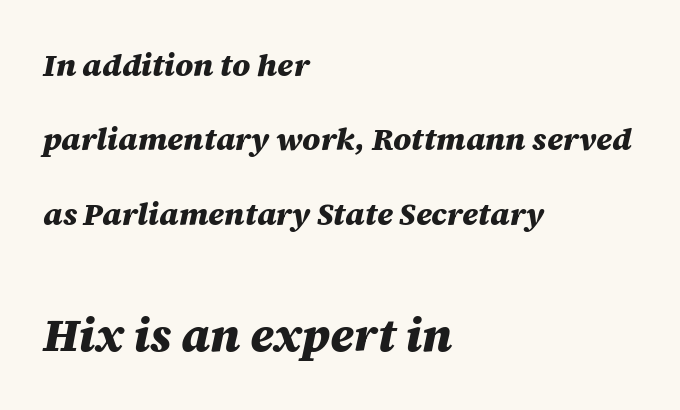
Q: Is the text bold? A: Yes.
Q: Is the text italic (slanted)? A: Yes, it leans right by about 12 degrees.
Q: Is the text underlined? A: No.
Q: How is the paragraph aligned? A: Left-aligned.
Q: Is the spacing between letters normal or unusually wide? A: Normal.
Q: Is the spacing between lines tight, normal or loose? A: Loose.
Q: Which block of text is set in a larger size, the first (top) or the second (bottom)? A: The second (bottom) one.
Q: Width (condensed, normal, or wide)? A: Normal.
Q: Stroke contrast? A: Medium.
Q: x-height? A: Large.
Q: Monospaced? A: No.
